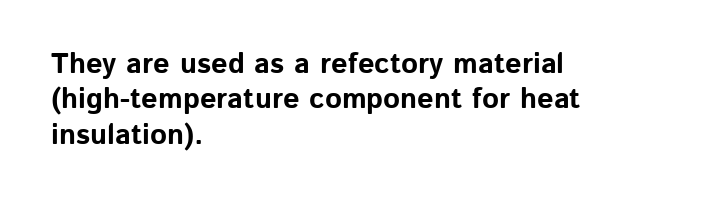
The image shows 29 px bold sans-serif type, upright; set left-aligned, line spacing 1.22x, normal letter spacing, not underlined; low stroke contrast and a medium x-height.
